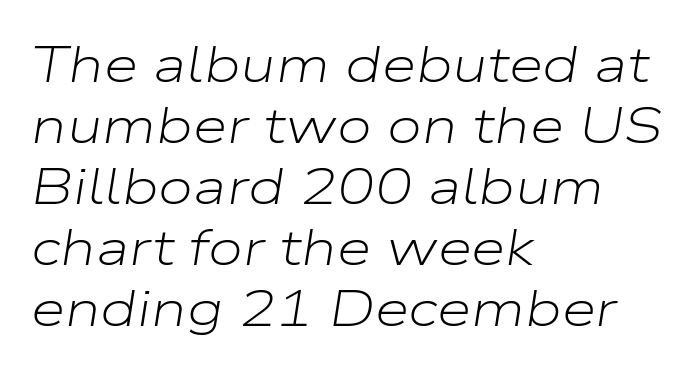
Leftover space on each line is placed entirely after the last word. Is this a fixed-width face? No — the glyphs have proportional, varying widths. Tracking value appears to be zero — textbook default spacing. Quick note: underline off. Weight: in the light-to-regular range.
